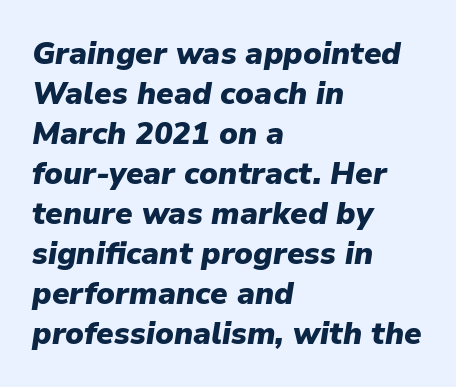
{"italic": "yes", "lean": "right", "slant_degrees": 9, "bold": "yes", "weight": "heavy", "width": "normal", "stroke_contrast": "low", "x_height": "medium", "monospaced": "no", "underline": "no", "align": "left", "line_spacing": "normal", "line_spacing_ratio": 1.29, "letter_spacing": "normal", "letter_spacing_em": 0.0, "glyph_px": 31}
